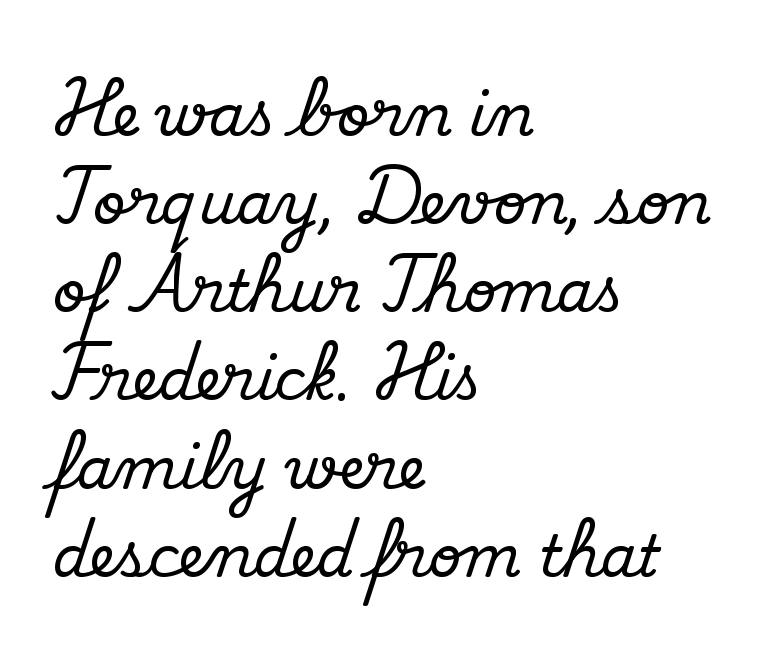
Q: Is the text italic (slanted)? A: Yes.
Q: Is the typeface a serif or a sans-serif typeface? A: Serif.
Q: Is the text underlined? A: No.
Q: How is the paragraph aligned? A: Left-aligned.
Q: Is the spacing between letters normal or unusually wide? A: Normal.
Q: Is the spacing between lines tight, normal or loose? A: Normal.
Q: Width (condensed, normal, or wide)? A: Normal.
Q: Stroke contrast? A: Medium.
Q: x-height? A: Small.
Q: Monospaced? A: No.
